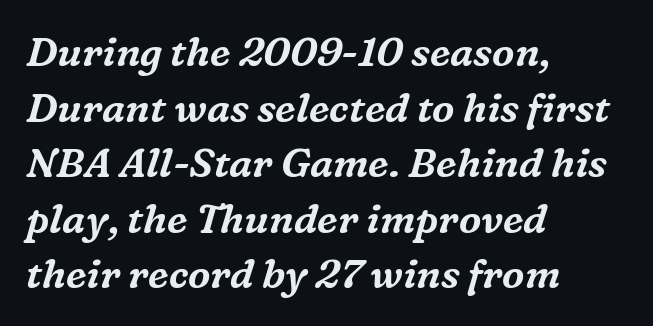
{"serif": "yes", "italic": "yes", "lean": "right", "slant_degrees": 16, "width": "normal", "stroke_contrast": "medium", "x_height": "medium", "monospaced": "no", "underline": "no", "align": "left", "line_spacing": "normal", "line_spacing_ratio": 1.39, "letter_spacing": "normal", "letter_spacing_em": 0.0, "glyph_px": 40}
